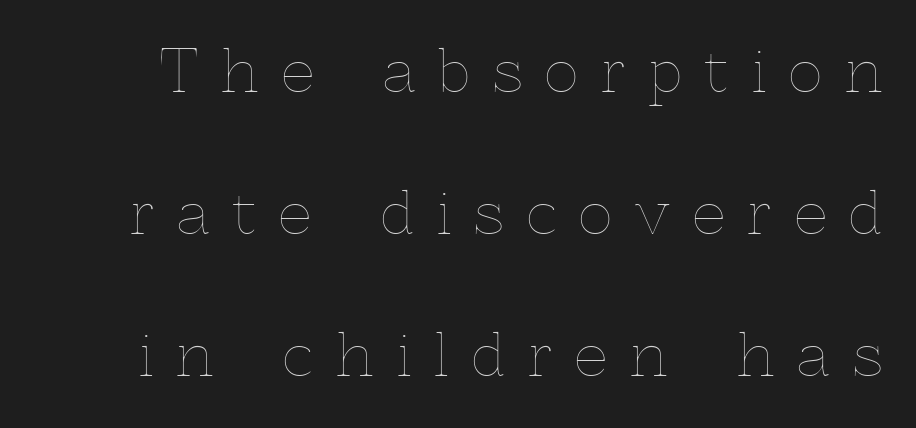
The letters are spread apart with noticeably loose tracking. Stroke mass is kept to a normal reading level or below. This is roman type, the default non-slanted kind. The block of text is sparse from top to bottom, with ample space between rows. The string is rendered with underlining switched off. The rendering uses natural spacing where letterforms have individual widths.
